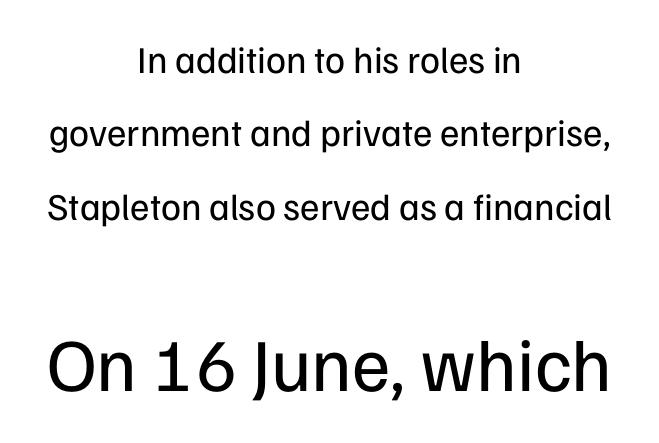
{"serif": "no", "italic": "no", "bold": "no", "weight": "regular", "width": "normal", "stroke_contrast": "low", "x_height": "medium", "monospaced": "no", "underline": "no", "align": "center", "line_spacing": "loose", "line_spacing_ratio": 1.93, "letter_spacing": "normal", "letter_spacing_em": 0.0, "larger_block": "second", "size_ratio": 1.97, "glyph_px": 75}
